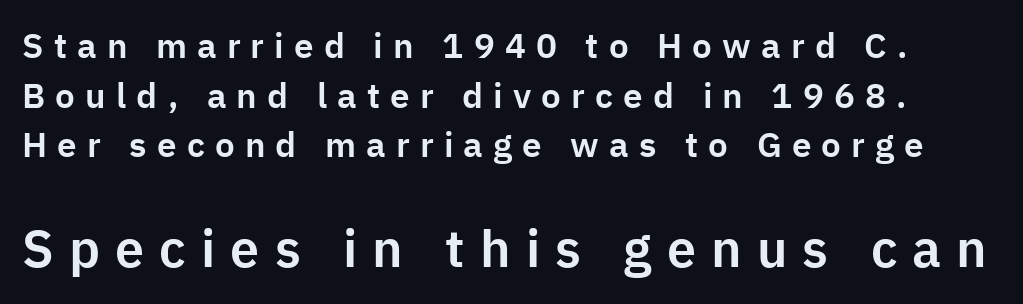
The image shows 52 px sans-serif type, upright; set normal line spacing (1.42x), unusually wide letter spacing (+0.29 em), not underlined; the second (bottom) block is 1.49x larger; low stroke contrast and a medium x-height.
